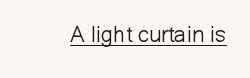
Does a line run under the words? Yes, clearly. Each word holds together tightly as a unit, with standard inter-letter gaps. When letters stand straight like this, we call the style roman or upright. Compared with a typical body face, this is equally light or lighter still.
